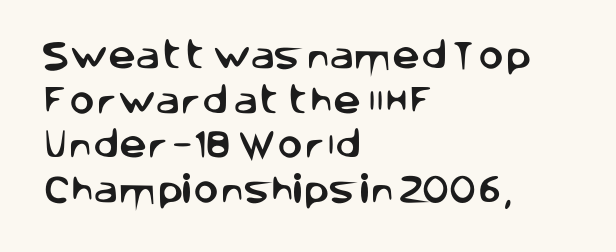
{"serif": "no", "italic": "no", "width": "normal", "stroke_contrast": "low", "x_height": "large", "monospaced": "no", "underline": "no", "align": "left", "line_spacing": "normal", "line_spacing_ratio": 1.44, "letter_spacing": "normal", "letter_spacing_em": 0.0, "glyph_px": 31}
